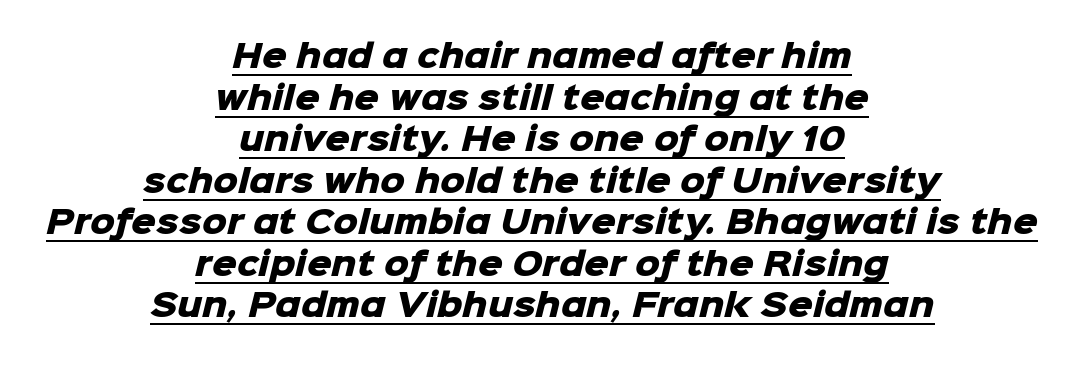
{"serif": "no", "bold": "yes", "weight": "heavy", "width": "normal", "stroke_contrast": "low", "x_height": "medium", "monospaced": "no", "underline": "yes", "align": "center", "line_spacing": "normal", "line_spacing_ratio": 1.34, "letter_spacing": "normal", "letter_spacing_em": 0.0, "glyph_px": 31}
